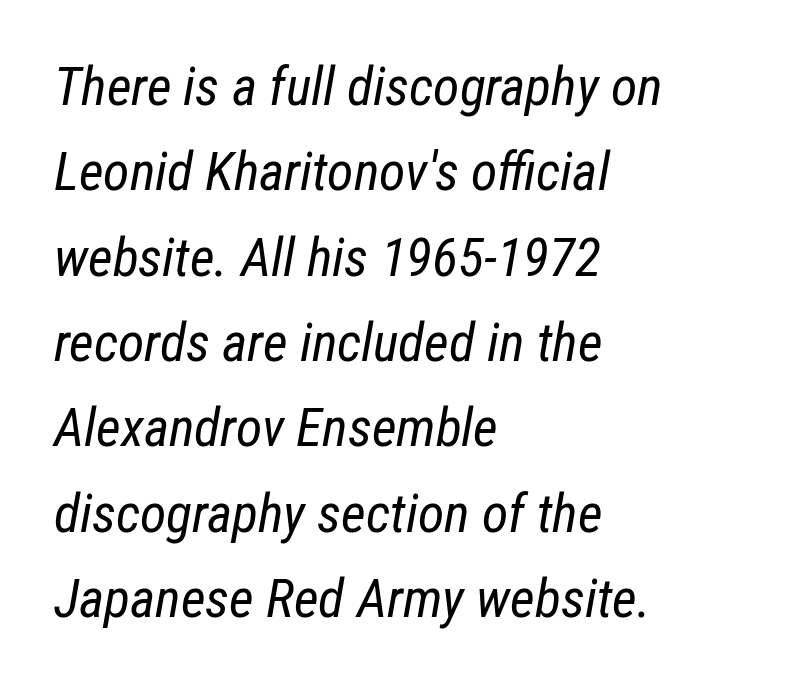
Q: Is the text bold? A: No.
Q: Is the text italic (slanted)? A: Yes, it leans right by about 12 degrees.
Q: Is the text underlined? A: No.
Q: How is the paragraph aligned? A: Left-aligned.
Q: Is the spacing between letters normal or unusually wide? A: Normal.
Q: Is the spacing between lines tight, normal or loose? A: Normal.
Q: Width (condensed, normal, or wide)? A: Condensed.
Q: Stroke contrast? A: Low.
Q: x-height? A: Medium.
Q: Monospaced? A: No.
